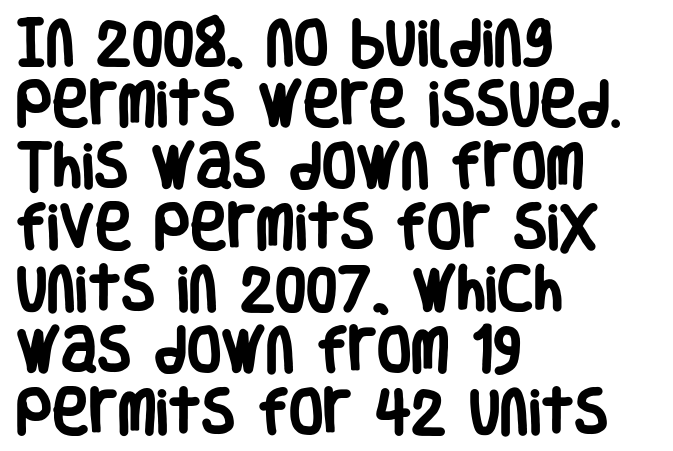
{"serif": "no", "italic": "no", "bold": "yes", "weight": "heavy", "width": "condensed", "stroke_contrast": "low", "x_height": "large", "monospaced": "no", "underline": "no", "align": "left", "line_spacing_ratio": 1.23, "letter_spacing": "normal", "letter_spacing_em": 0.0, "glyph_px": 50}
